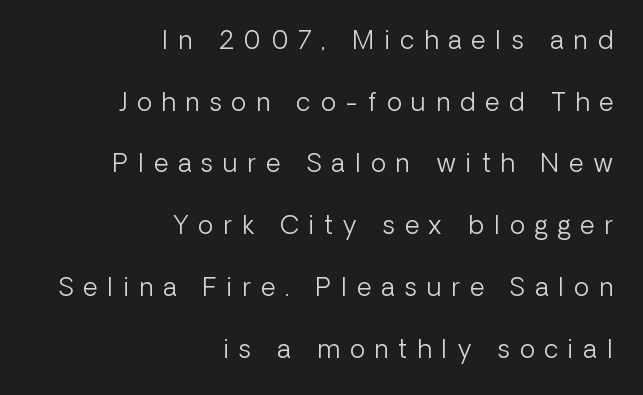
Q: Is the text bold? A: No.
Q: Is the text italic (slanted)? A: No, it is upright.
Q: Is the text underlined? A: No.
Q: How is the paragraph aligned? A: Right-aligned.
Q: Is the spacing between letters normal or unusually wide? A: Unusually wide.
Q: Is the spacing between lines tight, normal or loose? A: Loose.
